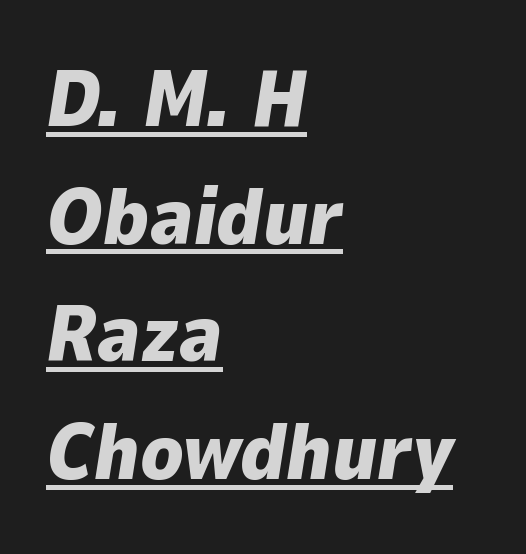
{"italic": "yes", "lean": "right", "slant_degrees": 9, "bold": "yes", "weight": "heavy", "width": "normal", "stroke_contrast": "low", "x_height": "medium", "monospaced": "no", "underline": "yes", "align": "left", "line_spacing": "normal", "line_spacing_ratio": 1.49, "letter_spacing": "normal", "letter_spacing_em": 0.0, "glyph_px": 79}
